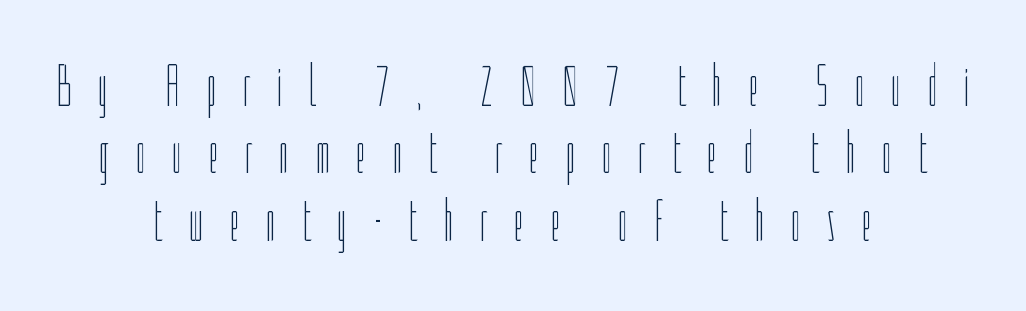
{"italic": "no", "bold": "no", "weight": "thin", "width": "condensed", "stroke_contrast": "low", "x_height": "medium", "monospaced": "no", "underline": "no", "align": "center", "line_spacing": "tight", "line_spacing_ratio": 1.14, "letter_spacing": "wide", "letter_spacing_em": 0.42, "glyph_px": 59}
